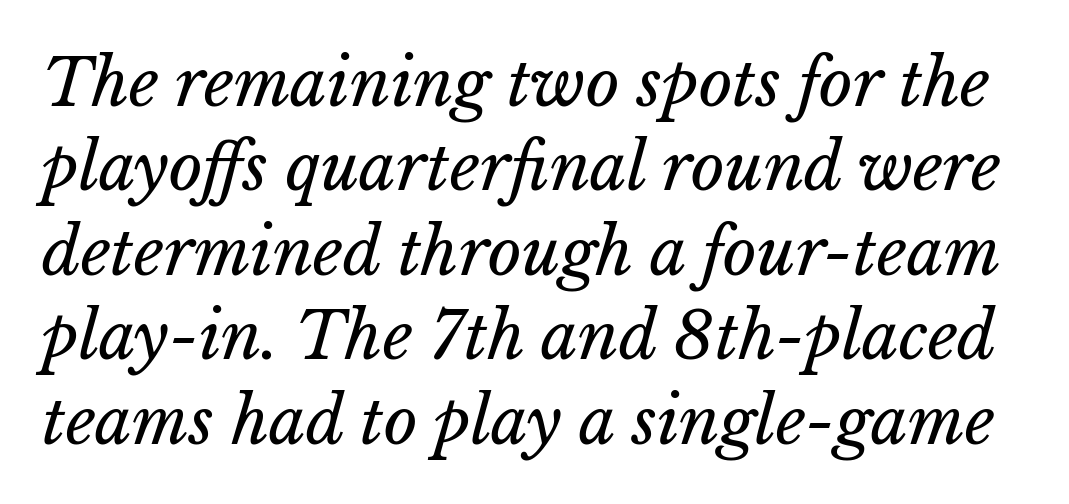
{"bold": "no", "weight": "regular", "width": "normal", "stroke_contrast": "low", "x_height": "medium", "monospaced": "no", "underline": "no", "line_spacing": "normal", "line_spacing_ratio": 1.3, "letter_spacing": "normal", "letter_spacing_em": 0.0, "glyph_px": 65}
